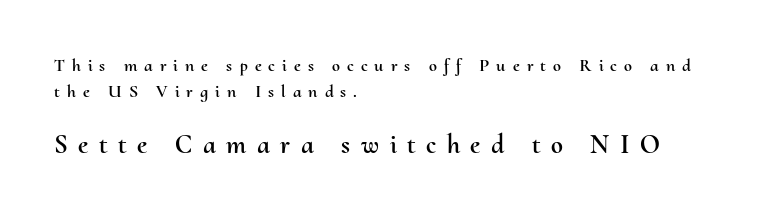
{"italic": "no", "underline": "no", "align": "left", "line_spacing": "normal", "line_spacing_ratio": 1.46, "letter_spacing": "wide", "letter_spacing_em": 0.39, "larger_block": "second", "size_ratio": 1.5, "glyph_px": 27}
